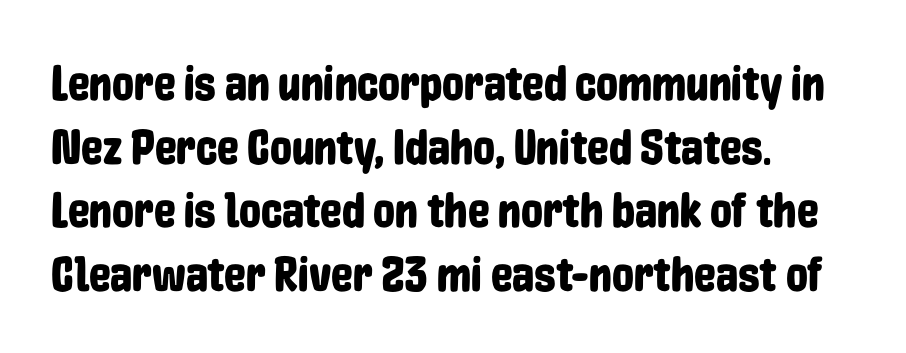
{"serif": "no", "italic": "no", "width": "condensed", "stroke_contrast": "low", "x_height": "medium", "monospaced": "no", "underline": "no", "align": "left", "line_spacing": "normal", "line_spacing_ratio": 1.3, "letter_spacing": "normal", "letter_spacing_em": 0.0, "glyph_px": 49}
